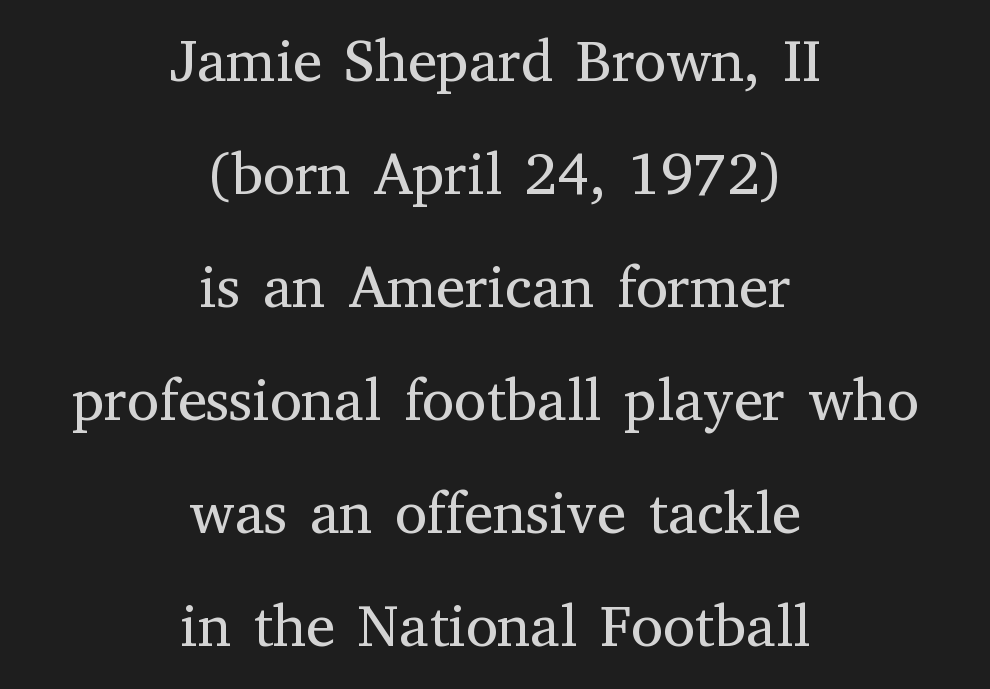
The image shows 58 px regular-weight serif type, upright; set centered, loose line spacing (1.95x), normal letter spacing, not underlined; medium stroke contrast and a medium x-height.
